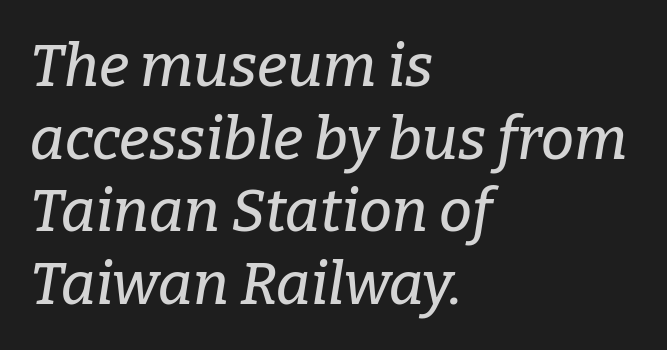
Q: Is the text italic (slanted)? A: Yes, it leans right by about 9 degrees.
Q: Is the typeface a serif or a sans-serif typeface? A: Serif.
Q: Is the text underlined? A: No.
Q: How is the paragraph aligned? A: Left-aligned.
Q: Is the spacing between letters normal or unusually wide? A: Normal.
Q: Width (condensed, normal, or wide)? A: Normal.
Q: Stroke contrast? A: Low.
Q: x-height? A: Medium.
Q: Monospaced? A: No.
